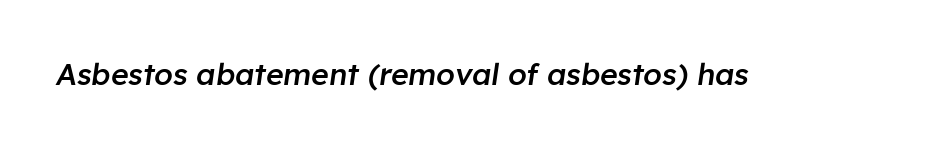
Q: Is the text bold? A: Semi-bold.
Q: Is the text italic (slanted)? A: Yes, it leans right by about 8 degrees.
Q: Is the text underlined? A: No.
Q: Is the spacing between letters normal or unusually wide? A: Normal.
Q: Width (condensed, normal, or wide)? A: Normal.
Q: Stroke contrast? A: Low.
Q: x-height? A: Medium.
Q: Monospaced? A: No.
